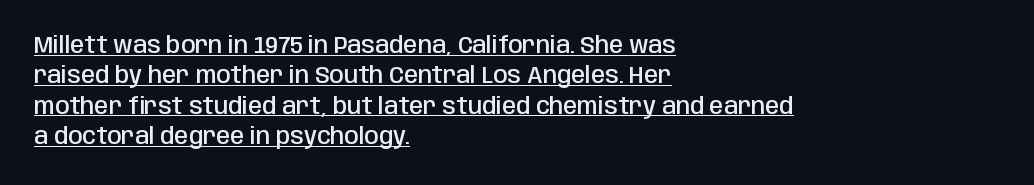
This rendering uses left alignment, leaving the right contour irregular. Weight: semibold (demi). Students, note that the glyphs here touch the page at normal intervals. Every character sits straight up, as roman type does.
